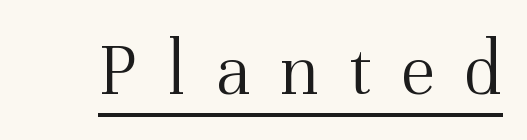
The image shows 78 px light serif type, upright; set unusually wide letter spacing (+0.37 em), underlined; medium stroke contrast and a medium x-height.
